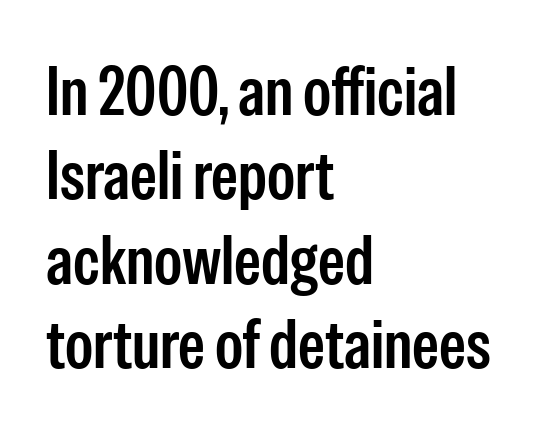
{"serif": "no", "italic": "no", "bold": "semi", "weight": "semibold", "width": "condensed", "stroke_contrast": "low", "x_height": "medium", "monospaced": "no", "underline": "no", "align": "left", "line_spacing_ratio": 1.24, "letter_spacing": "normal", "letter_spacing_em": 0.0, "glyph_px": 68}
